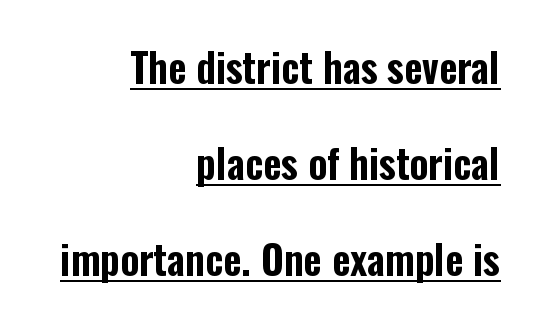
The image shows 40 px condensed sans-serif type, upright; set right-aligned, loose line spacing (2.4x), normal letter spacing, underlined; low stroke contrast and a medium x-height.
